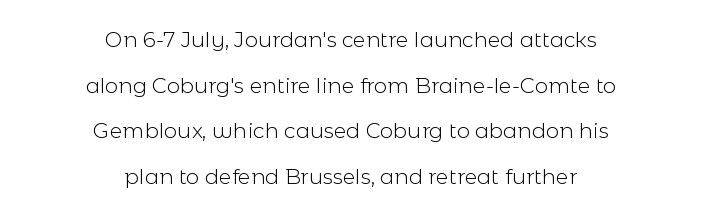
Q: Is the text bold? A: No.
Q: Is the text italic (slanted)? A: No, it is upright.
Q: Is the text underlined? A: No.
Q: How is the paragraph aligned? A: Centered.
Q: Is the spacing between letters normal or unusually wide? A: Normal.
Q: Is the spacing between lines tight, normal or loose? A: Loose.
